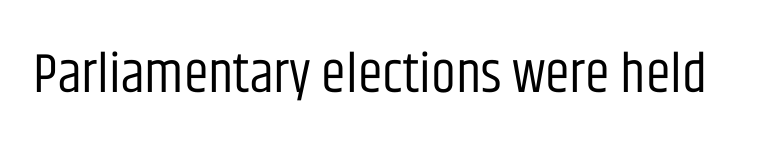
Q: Is the text bold? A: No.
Q: Is the text italic (slanted)? A: No, it is upright.
Q: Is the typeface a serif or a sans-serif typeface? A: Sans-serif.
Q: Is the text underlined? A: No.
Q: Is the spacing between letters normal or unusually wide? A: Normal.
Q: Width (condensed, normal, or wide)? A: Condensed.
Q: Stroke contrast? A: Low.
Q: x-height? A: Large.
Q: Monospaced? A: No.
